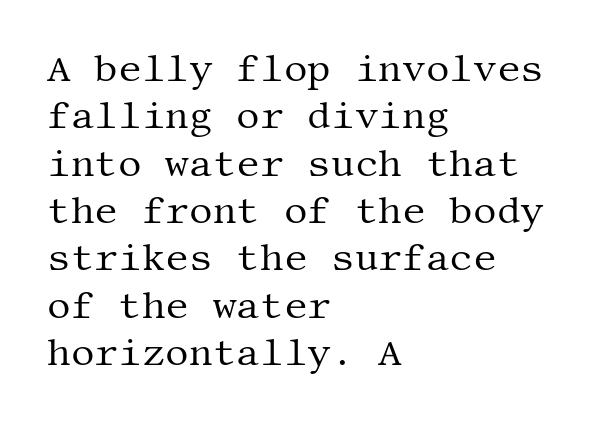
Q: Is the text bold? A: No.
Q: Is the text italic (slanted)? A: No, it is upright.
Q: Is the typeface a serif or a sans-serif typeface? A: Serif.
Q: Is the text underlined? A: No.
Q: How is the paragraph aligned? A: Left-aligned.
Q: Is the spacing between letters normal or unusually wide? A: Normal.
Q: Is the spacing between lines tight, normal or loose? A: Normal.
Q: Width (condensed, normal, or wide)? A: Normal.
Q: Stroke contrast? A: Medium.
Q: x-height? A: Large.
